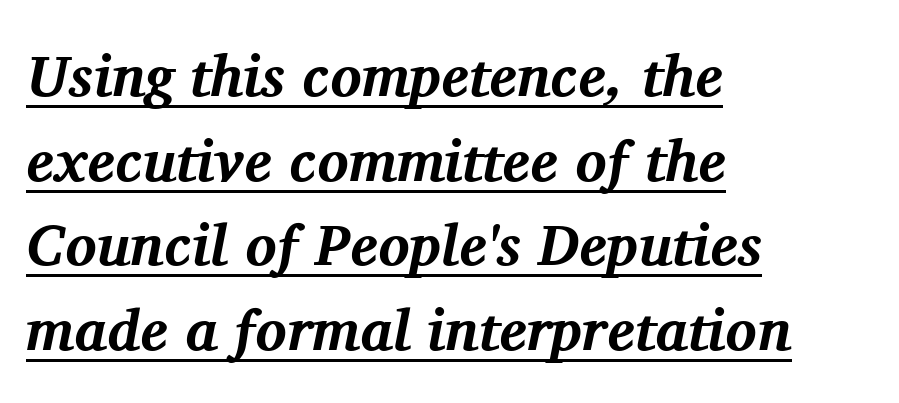
Q: Is the text bold? A: Yes.
Q: Is the text italic (slanted)? A: Yes, it leans right by about 11 degrees.
Q: Is the typeface a serif or a sans-serif typeface? A: Serif.
Q: Is the text underlined? A: Yes.
Q: How is the paragraph aligned? A: Left-aligned.
Q: Is the spacing between letters normal or unusually wide? A: Normal.
Q: Is the spacing between lines tight, normal or loose? A: Normal.
Q: Width (condensed, normal, or wide)? A: Normal.
Q: Stroke contrast? A: Medium.
Q: x-height? A: Medium.
Q: Monospaced? A: No.
